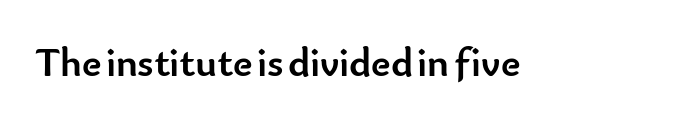
A typesetter would mark this as roman, not italic. This rendering employs a face without finishing strokes, i.e., a sans-serif. The letters advance in unequal steps, a hallmark of proportional type. Pretty heavy lettering here — definitely bold.
